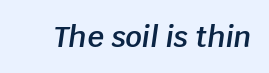
The image shows 29 px semibold type, italic (leaning right); set normal letter spacing, not underlined; low stroke contrast and a large x-height.
